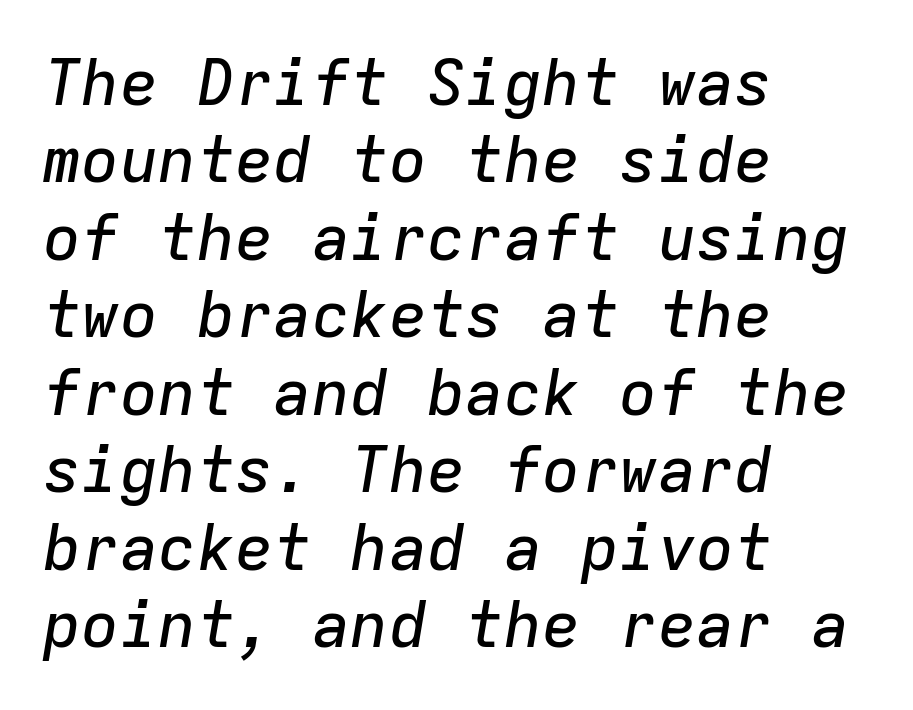
The image shows 64 px text type, italic (leaning right), monospaced; set left-aligned, line spacing 1.21x, normal letter spacing, not underlined; low stroke contrast and a medium x-height.
